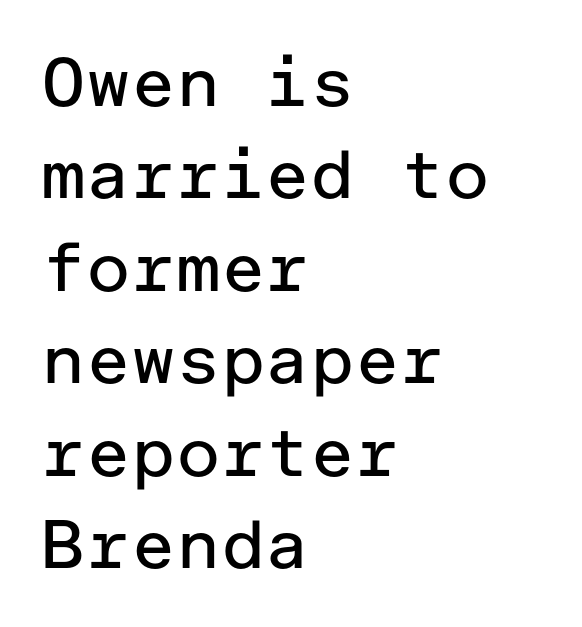
{"serif": "no", "italic": "no", "bold": "no", "weight": "regular", "width": "normal", "stroke_contrast": "low", "x_height": "medium", "underline": "no", "align": "left", "line_spacing": "normal", "line_spacing_ratio": 1.36, "letter_spacing": "normal", "letter_spacing_em": 0.0, "glyph_px": 68}
